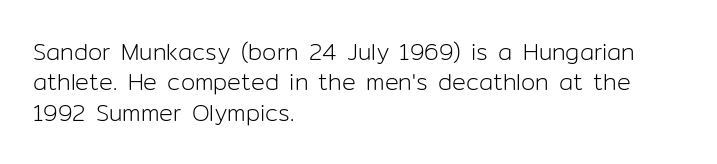
Q: Is the text bold? A: No.
Q: Is the text italic (slanted)? A: No, it is upright.
Q: Is the text underlined? A: No.
Q: How is the paragraph aligned? A: Left-aligned.
Q: Is the spacing between letters normal or unusually wide? A: Normal.
Q: Is the spacing between lines tight, normal or loose? A: Normal.
